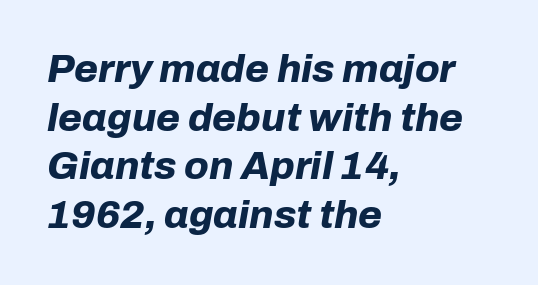
{"italic": "yes", "lean": "right", "slant_degrees": 10, "bold": "yes", "weight": "bold", "width": "normal", "stroke_contrast": "low", "x_height": "medium", "monospaced": "no", "underline": "no", "align": "left", "line_spacing": "normal", "line_spacing_ratio": 1.25, "letter_spacing": "normal", "letter_spacing_em": 0.0, "glyph_px": 39}
